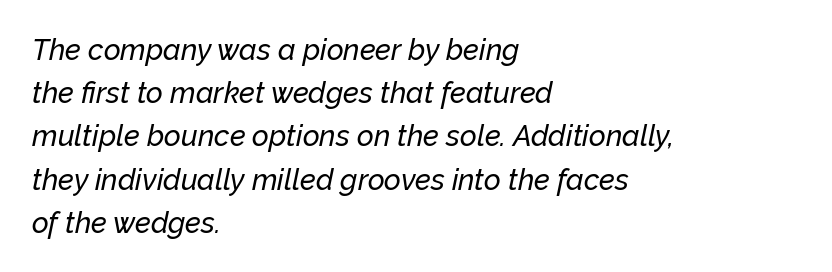
Honestly, the letter spacing is just normal — you wouldn't notice it. One-word summary of the alignment: left. In terms of leading, this rendering sits right in the middle. Think of a printed novel: that variable character pitch is what you see here. Clear beneath every line of the passage.
